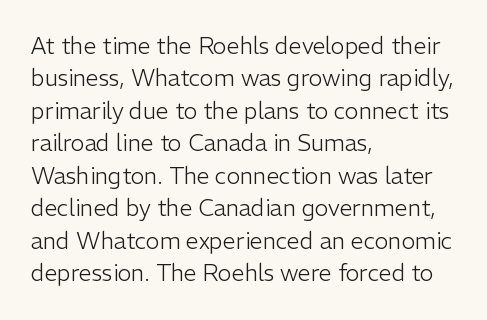
The tracking reads as untouched default to a designer's eye. Layout note: lines flush left. Students, observe: this is what conventionally led text looks like. Underline: absent.
